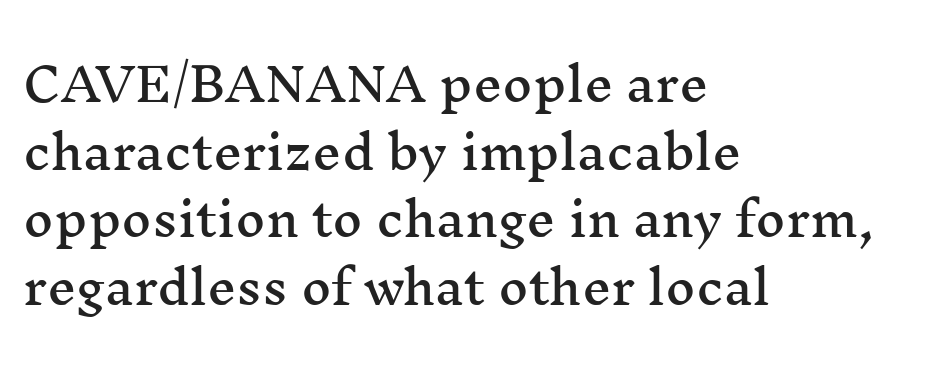
The leading is moderate, giving the passage an even texture. Default kerning and tracking; the words read as compact shapes. The typeface chosen for these lines features serifs. Spacing verdict: proportional, widths tailored to each character.
